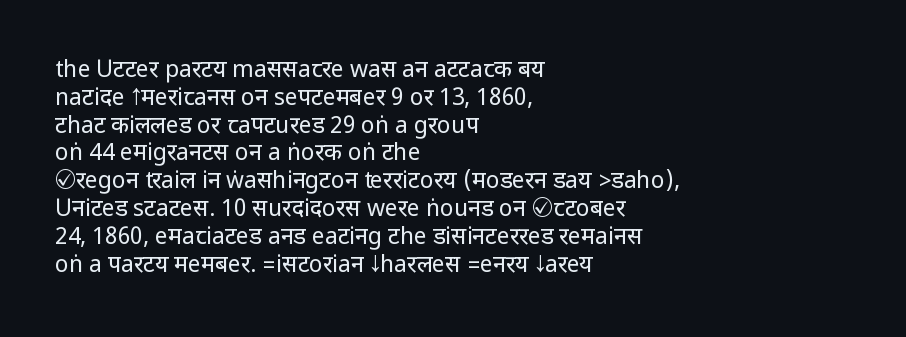
{"italic": "no", "bold": "no", "underline": "no", "align": "left", "line_spacing_ratio": 1.21, "letter_spacing": "normal", "letter_spacing_em": 0.0, "glyph_px": 23}
